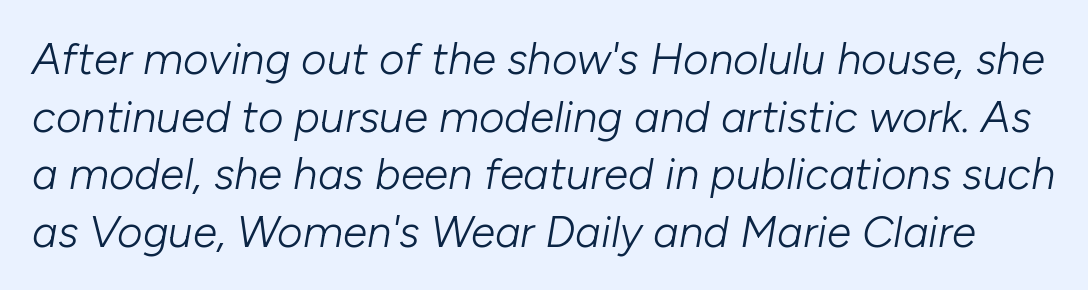
The image shows 44 px light type, italic (leaning right); set normal line spacing (1.31x), normal letter spacing, not underlined; low stroke contrast and a medium x-height.
